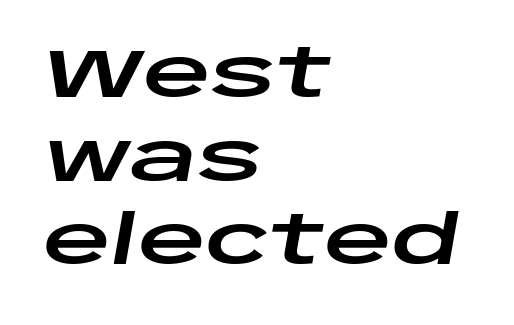
The image shows 67 px wide type, italic (leaning right); set left-aligned, normal line spacing (1.25x), normal letter spacing, not underlined; low stroke contrast and a large x-height.
